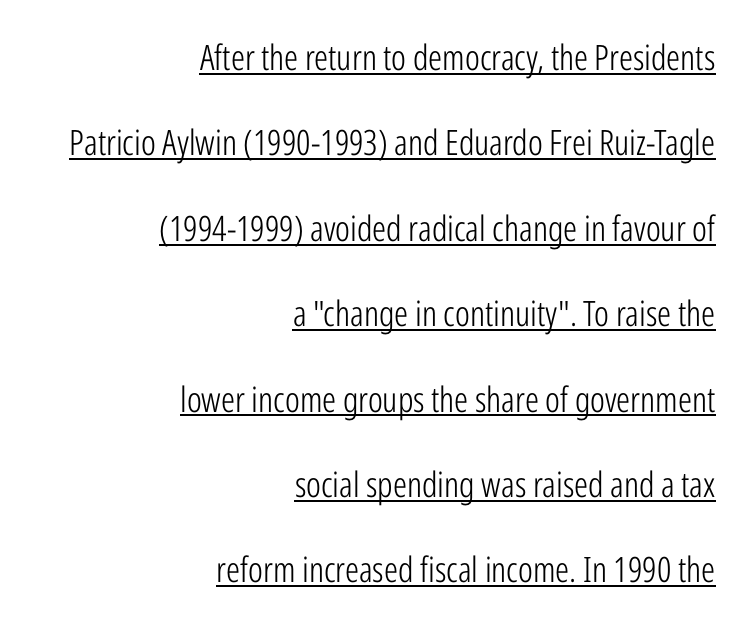
Q: Is the text bold? A: No.
Q: Is the text italic (slanted)? A: No, it is upright.
Q: Is the typeface a serif or a sans-serif typeface? A: Sans-serif.
Q: Is the text underlined? A: Yes.
Q: How is the paragraph aligned? A: Right-aligned.
Q: Is the spacing between letters normal or unusually wide? A: Normal.
Q: Is the spacing between lines tight, normal or loose? A: Loose.
Q: Width (condensed, normal, or wide)? A: Condensed.
Q: Stroke contrast? A: Low.
Q: x-height? A: Medium.
Q: Monospaced? A: No.
